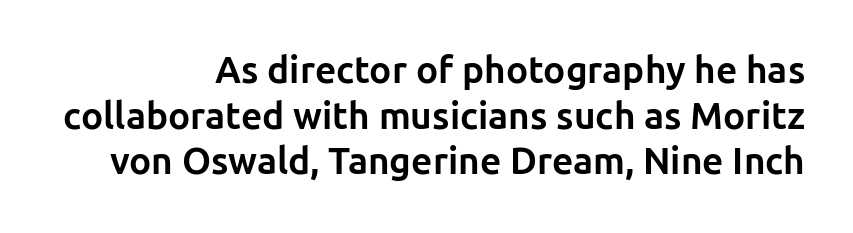
Q: Is the text bold? A: Yes.
Q: Is the text italic (slanted)? A: No, it is upright.
Q: Is the typeface a serif or a sans-serif typeface? A: Sans-serif.
Q: Is the text underlined? A: No.
Q: How is the paragraph aligned? A: Right-aligned.
Q: Is the spacing between letters normal or unusually wide? A: Normal.
Q: Width (condensed, normal, or wide)? A: Normal.
Q: Stroke contrast? A: Low.
Q: x-height? A: Medium.
Q: Monospaced? A: No.
